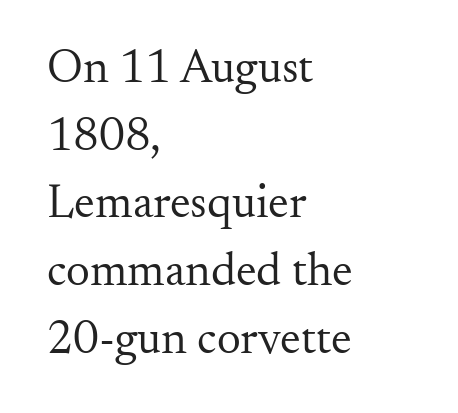
The face used here is rendered with its standard letterfit. Style check: upright. Bare-footed words on every line. Looks like regular typesetting: each glyph gets only the width it needs.
